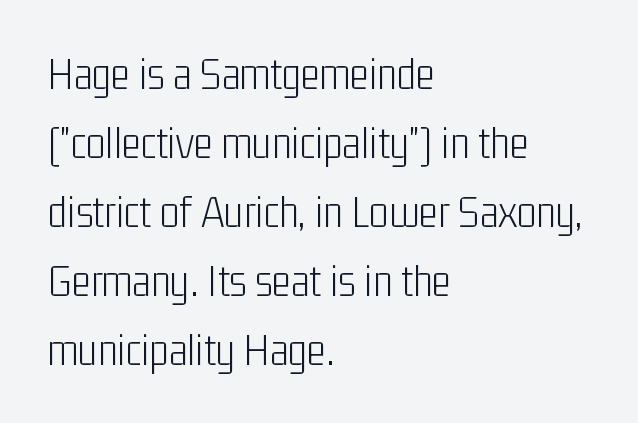
Compared with typical body copy, the letter spacing here is the same. It's the straight-up-and-down kind of type. How would I describe the line gaps? Plain and ordinary. Serif or sans? Sans — the stroke terminals are bare. Line starts are locked; line ends wander. The rendering uses natural spacing where letterforms have individual widths.
